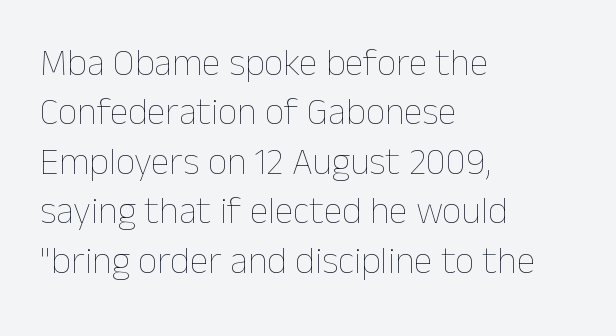
{"italic": "no", "bold": "no", "weight": "thin", "width": "normal", "stroke_contrast": "low", "x_height": "medium", "monospaced": "no", "underline": "no", "align": "left", "line_spacing": "normal", "line_spacing_ratio": 1.3, "letter_spacing": "normal", "letter_spacing_em": 0.0, "glyph_px": 38}
